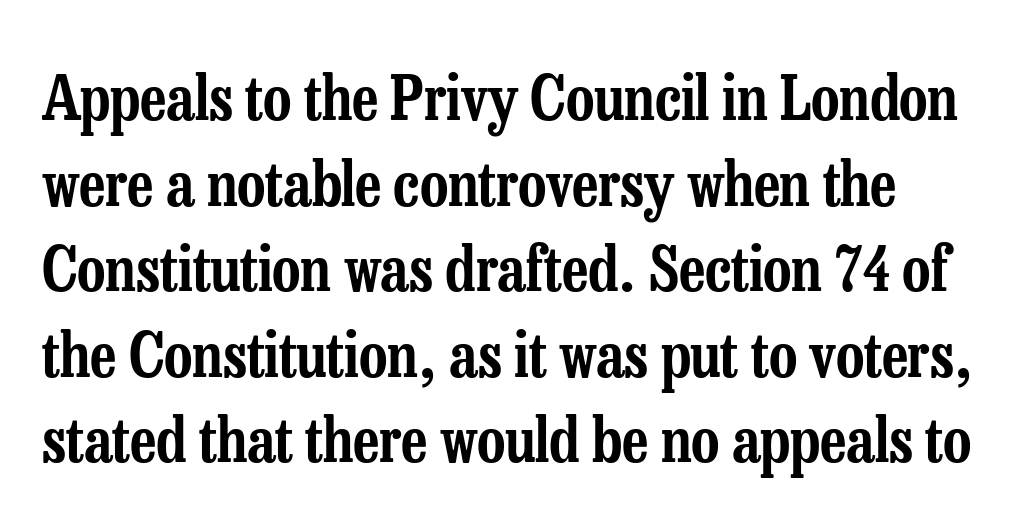
Glyph-to-glyph distance matches everyday printed text. Type style note: has serifs. Beneath every word, the page is bare. Is there any slant? The stems are plumb. Note the varied advance widths — an 'i' is clearly narrower than an 'm'. How would I describe the line gaps? Plain and ordinary.
